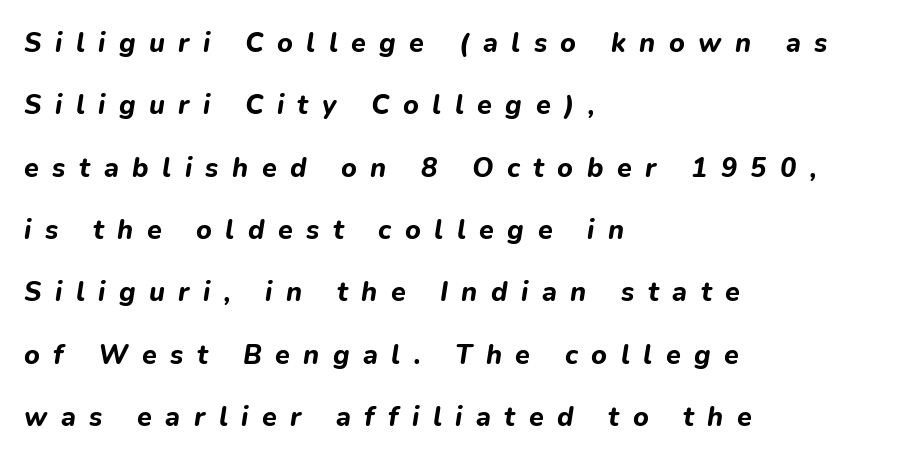
The image shows 27 px bold type, italic (leaning right); set left-aligned, loose line spacing (2.31x), unusually wide letter spacing (+0.5 em), not underlined.
